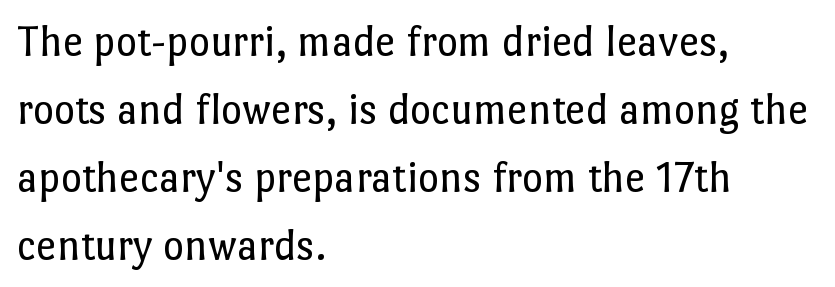
Q: Is the text bold? A: No.
Q: Is the text italic (slanted)? A: No, it is upright.
Q: Is the text underlined? A: No.
Q: How is the paragraph aligned? A: Left-aligned.
Q: Is the spacing between letters normal or unusually wide? A: Normal.
Q: Is the spacing between lines tight, normal or loose? A: Normal.
Q: Width (condensed, normal, or wide)? A: Normal.
Q: Stroke contrast? A: Low.
Q: x-height? A: Medium.
Q: Monospaced? A: No.
